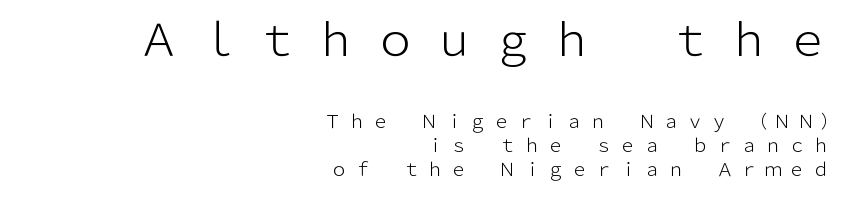
Q: Is the text bold? A: No.
Q: Is the text italic (slanted)? A: No, it is upright.
Q: Is the typeface a serif or a sans-serif typeface? A: Sans-serif.
Q: Is the text underlined? A: No.
Q: How is the paragraph aligned? A: Right-aligned.
Q: Is the spacing between letters normal or unusually wide? A: Unusually wide.
Q: Is the spacing between lines tight, normal or loose? A: Normal.
Q: Which block of text is set in a larger size, the first (top) or the second (bottom)? A: The first (top) one.
Q: Width (condensed, normal, or wide)? A: Normal.
Q: Stroke contrast? A: Low.
Q: x-height? A: Medium.
Q: Monospaced? A: No.
